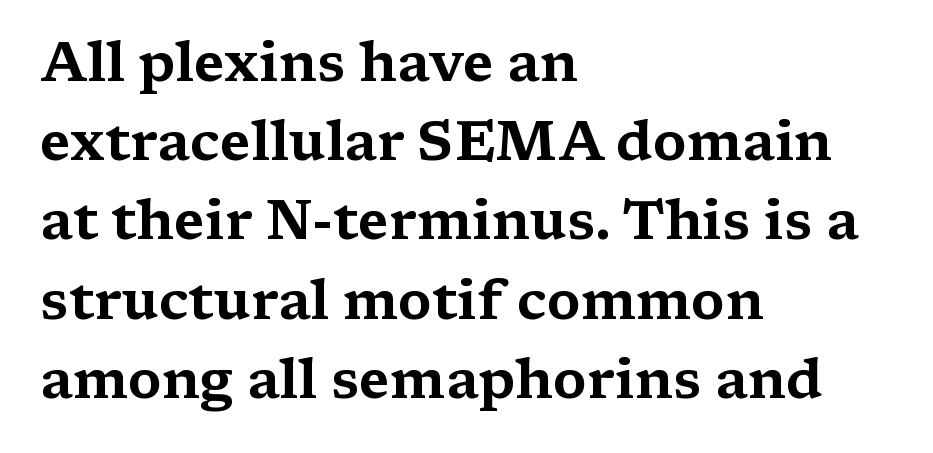
The face used here is proportionally spaced, like ordinary book or web type. Plain, unruled lines of type. Observe the serifs anchoring each vertical stroke in this sample. The specimen reads as upright at a glance. The compositor pushed each line to the left boundary. The line-height multiplier appears to be the usual default.
